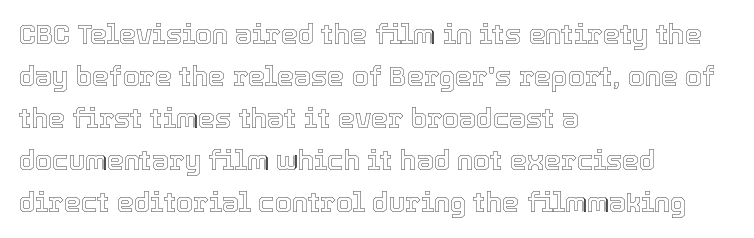
{"italic": "no", "underline": "no", "align": "left", "line_spacing": "normal", "line_spacing_ratio": 1.56, "letter_spacing": "normal", "letter_spacing_em": 0.0, "glyph_px": 27}
